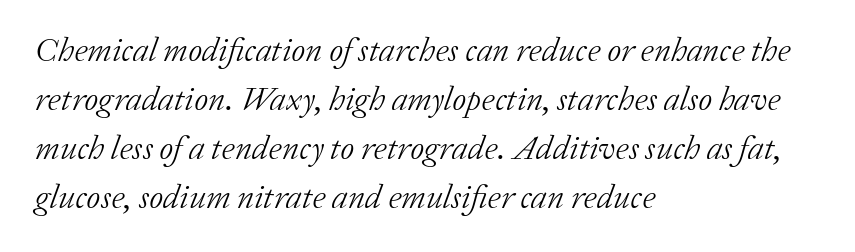
{"serif": "yes", "italic": "yes", "lean": "right", "slant_degrees": 20, "bold": "no", "weight": "light", "width": "normal", "stroke_contrast": "low", "x_height": "medium", "monospaced": "no", "underline": "no", "align": "left", "line_spacing": "normal", "line_spacing_ratio": 1.44, "letter_spacing": "normal", "letter_spacing_em": 0.0, "glyph_px": 34}
